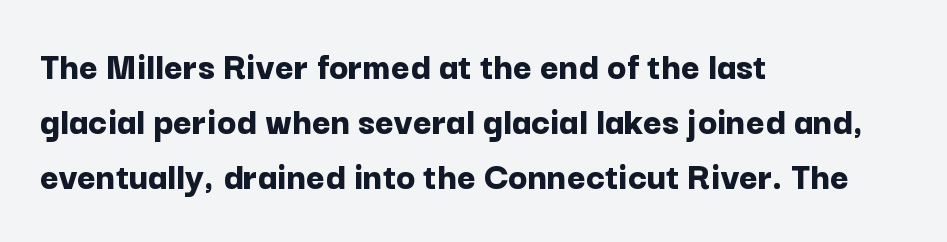
{"serif": "no", "italic": "no", "bold": "yes", "weight": "bold", "width": "normal", "stroke_contrast": "low", "x_height": "medium", "monospaced": "no", "underline": "no", "align": "left", "line_spacing": "normal", "line_spacing_ratio": 1.38, "letter_spacing": "normal", "letter_spacing_em": 0.0, "glyph_px": 40}
